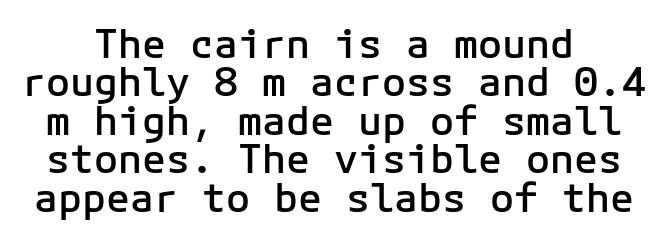
The image shows 40 px semibold sans-serif type, upright; set tight line spacing (0.96x), normal letter spacing, not underlined; low stroke contrast and a medium x-height.
